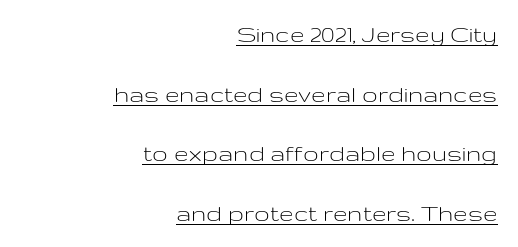
{"italic": "no", "bold": "no", "underline": "yes", "align": "right", "line_spacing": "loose", "line_spacing_ratio": 2.29, "letter_spacing": "normal", "letter_spacing_em": 0.0, "glyph_px": 26}
